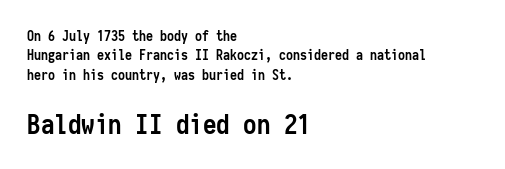
Q: Is the text bold? A: Yes.
Q: Is the text italic (slanted)? A: No, it is upright.
Q: Is the text underlined? A: No.
Q: How is the paragraph aligned? A: Left-aligned.
Q: Is the spacing between letters normal or unusually wide? A: Normal.
Q: Is the spacing between lines tight, normal or loose? A: Normal.
Q: Which block of text is set in a larger size, the first (top) or the second (bottom)? A: The second (bottom) one.
